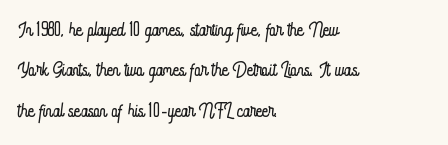
Q: Is the text bold? A: No.
Q: Is the text underlined? A: No.
Q: How is the paragraph aligned? A: Left-aligned.
Q: Is the spacing between letters normal or unusually wide? A: Normal.
Q: Is the spacing between lines tight, normal or loose? A: Normal.
